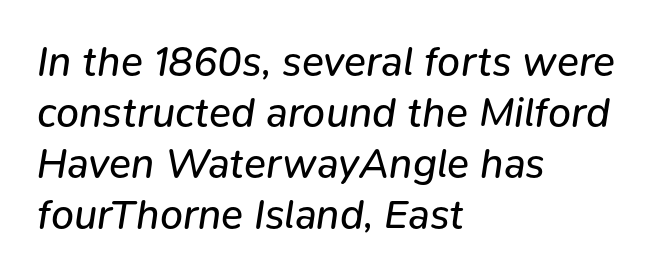
Caption: face not bold, strokes unweighted. Just letters on the line, the space beneath them empty. The text block is weighted toward the left margin, trailing off unevenly rightward. The passage shown is typed in a proportional face where columns would drift. Spacing between characters is what you'd get straight out of the box.
